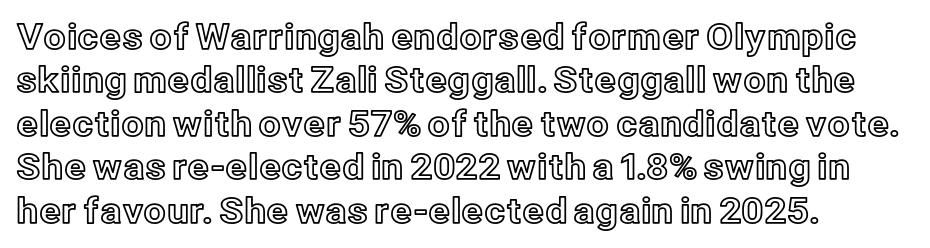
The image shows 35 px text type, upright; set left-aligned, line spacing 1.24x, normal letter spacing, not underlined; a medium x-height.
